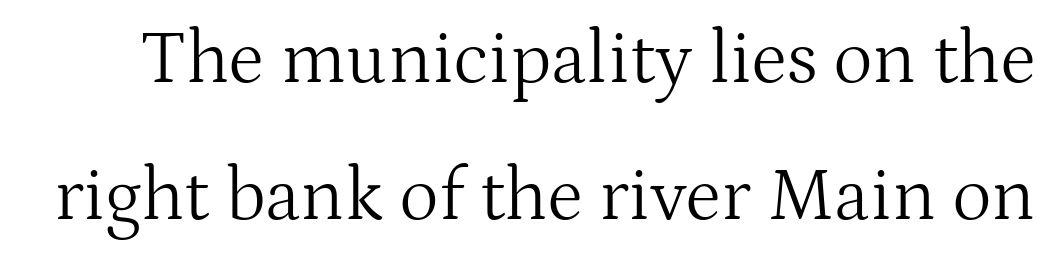
The image shows 75 px light serif type, upright; set line spacing 1.83x, normal letter spacing, not underlined; medium stroke contrast and a medium x-height.
